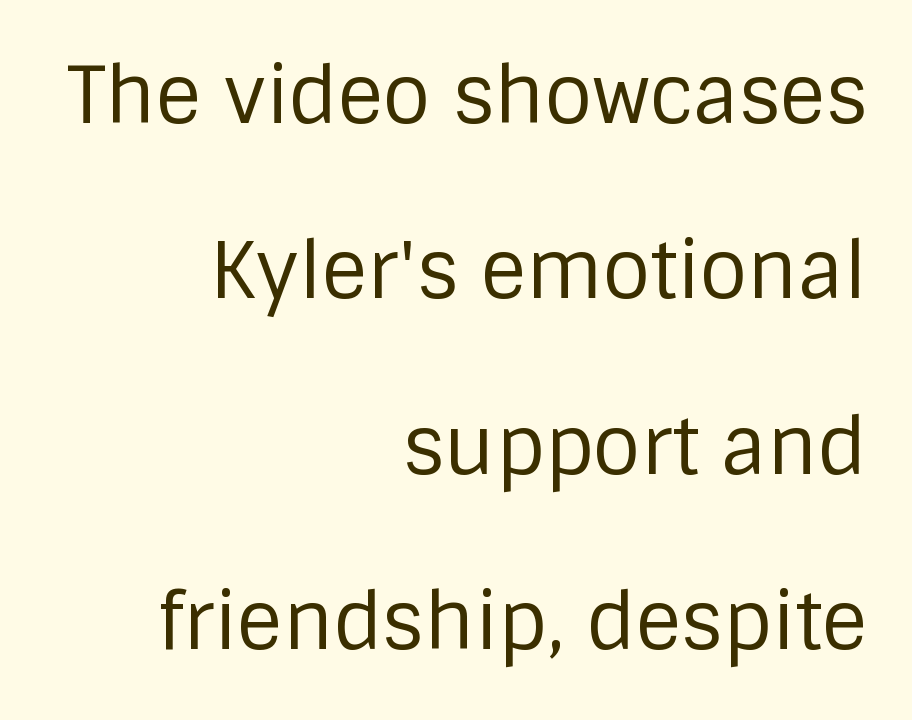
{"serif": "no", "italic": "no", "bold": "no", "weight": "regular", "width": "normal", "stroke_contrast": "low", "x_height": "large", "monospaced": "no", "underline": "no", "align": "right", "line_spacing": "loose", "line_spacing_ratio": 2.25, "letter_spacing": "normal", "letter_spacing_em": 0.0, "glyph_px": 78}
